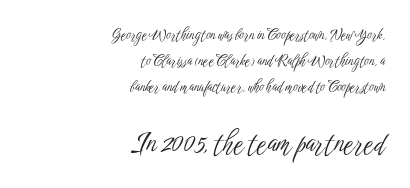
Q: Is the text bold? A: No.
Q: Is the text italic (slanted)? A: Yes.
Q: Is the text underlined? A: No.
Q: How is the paragraph aligned? A: Right-aligned.
Q: Is the spacing between letters normal or unusually wide? A: Normal.
Q: Which block of text is set in a larger size, the first (top) or the second (bottom)? A: The second (bottom) one.
